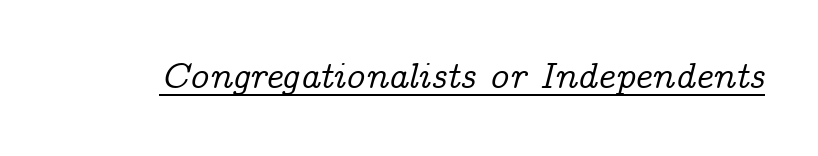
{"serif": "yes", "italic": "yes", "lean": "right", "slant_degrees": 14, "width": "normal", "stroke_contrast": "low", "x_height": "medium", "monospaced": "no", "underline": "yes", "letter_spacing": "normal", "letter_spacing_em": 0.0, "glyph_px": 37}
